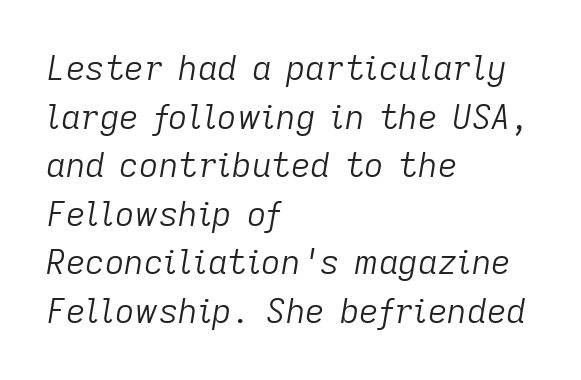
Q: Is the text bold? A: No.
Q: Is the text italic (slanted)? A: Yes, it leans right by about 9 degrees.
Q: Is the text underlined? A: No.
Q: How is the paragraph aligned? A: Left-aligned.
Q: Is the spacing between letters normal or unusually wide? A: Normal.
Q: Is the spacing between lines tight, normal or loose? A: Normal.
Q: Width (condensed, normal, or wide)? A: Normal.
Q: Stroke contrast? A: Low.
Q: x-height? A: Medium.
Q: Monospaced? A: No.
